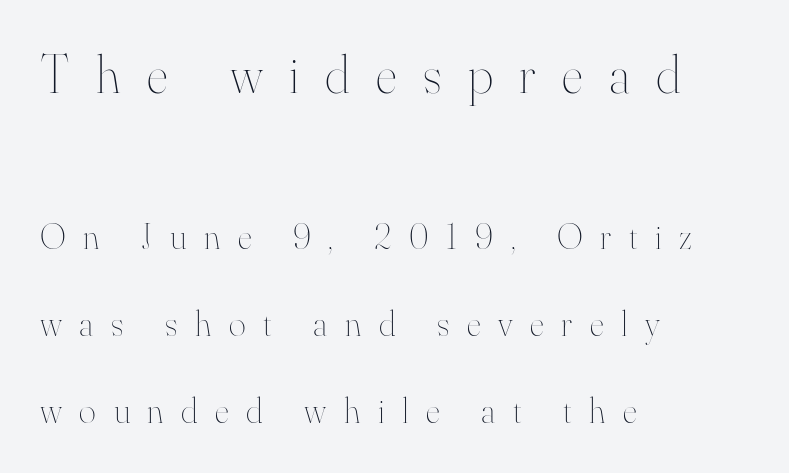
Q: Is the text bold? A: No.
Q: Is the text italic (slanted)? A: No, it is upright.
Q: Is the text underlined? A: No.
Q: How is the paragraph aligned? A: Left-aligned.
Q: Is the spacing between letters normal or unusually wide? A: Unusually wide.
Q: Is the spacing between lines tight, normal or loose? A: Loose.
Q: Which block of text is set in a larger size, the first (top) or the second (bottom)? A: The first (top) one.
Q: Width (condensed, normal, or wide)? A: Normal.
Q: Stroke contrast? A: High.
Q: x-height? A: Small.
Q: Monospaced? A: No.
